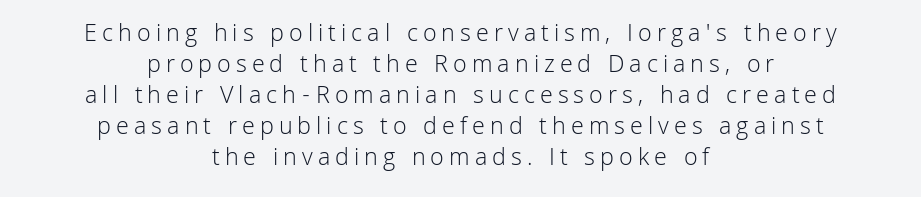
The typesetter chose a symmetrical, centered arrangement here. The zone under the glyphs is completely vacant. A typesetter would call this heavily tracked-out type. The face looks like a standard text weight, possibly lighter.
